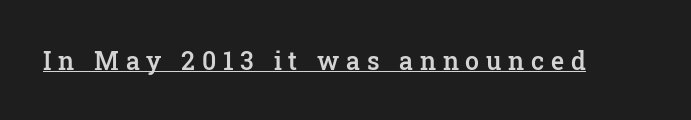
When letters stand straight like this, we call the style roman or upright. What stands out about the letter spacing? Its width — letters are far apart. The lettering is marked with a stroke running underneath it. These lines carry some extra weight — a demibold, not a full bold.
